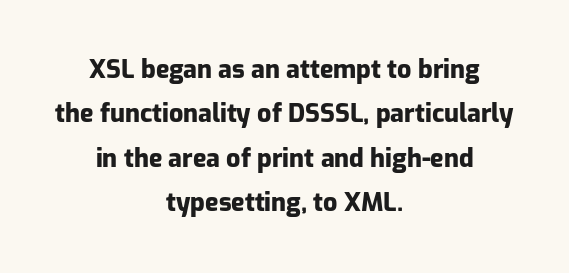
Q: Is the text bold? A: Yes.
Q: Is the text italic (slanted)? A: No, it is upright.
Q: Is the text underlined? A: No.
Q: How is the paragraph aligned? A: Centered.
Q: Is the spacing between letters normal or unusually wide? A: Normal.
